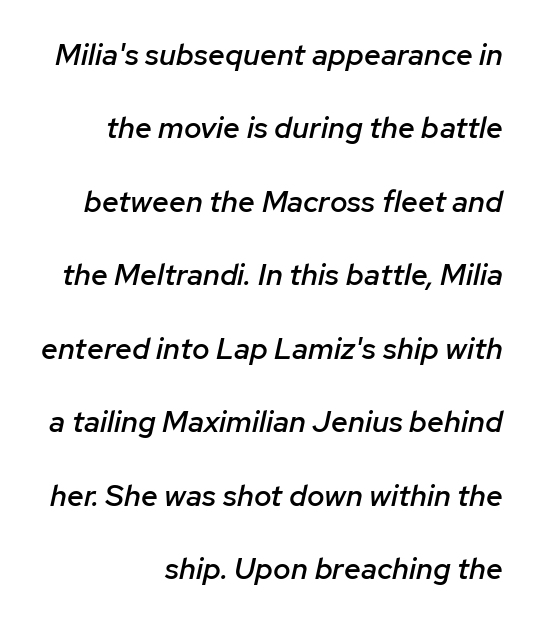
{"italic": "yes", "lean": "right", "slant_degrees": 12, "bold": "semi", "weight": "semibold", "width": "normal", "stroke_contrast": "low", "x_height": "medium", "monospaced": "no", "underline": "no", "align": "right", "line_spacing": "loose", "line_spacing_ratio": 2.45, "letter_spacing": "normal", "letter_spacing_em": 0.0, "glyph_px": 30}
